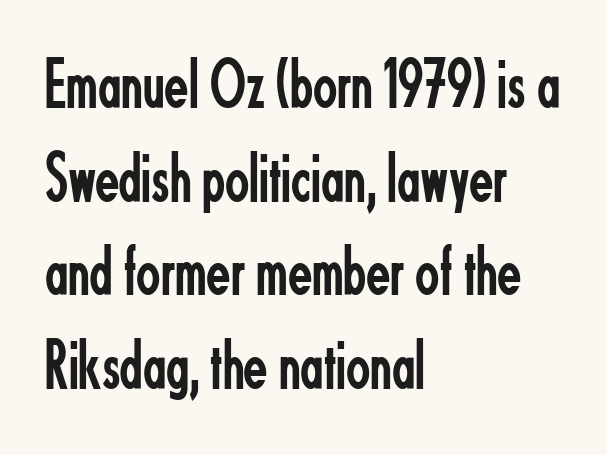
The compositor pushed each line to the left boundary. No italicization has been applied; the sample stays upright. How are the letters spaced? Ordinarily, with no added tracking. The letters advance in unequal steps, a hallmark of proportional type. The foot of each line stays bare and open.
